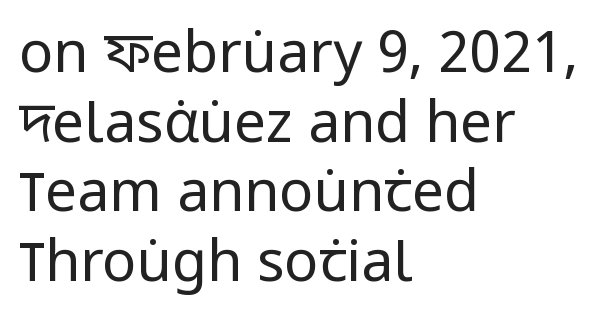
Q: Is the text bold? A: No.
Q: Is the text italic (slanted)? A: No, it is upright.
Q: Is the typeface a serif or a sans-serif typeface? A: Sans-serif.
Q: Is the text underlined? A: No.
Q: How is the paragraph aligned? A: Left-aligned.
Q: Is the spacing between letters normal or unusually wide? A: Normal.
Q: Width (condensed, normal, or wide)? A: Condensed.
Q: Stroke contrast? A: Low.
Q: x-height? A: Large.
Q: Monospaced? A: No.
